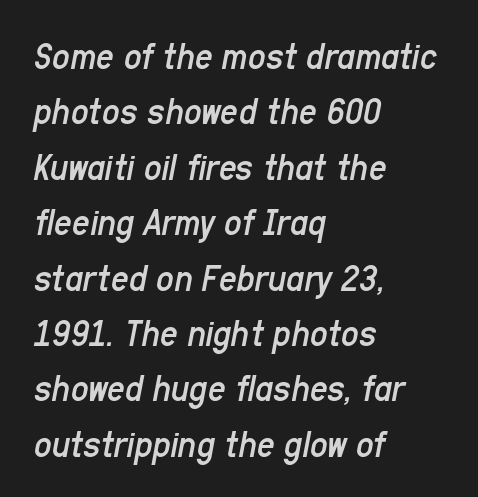
Caption: face not bold, strokes unweighted. Beneath every word, the page is bare. The typesetter chose a ragged-right arrangement here. Is this a fixed-width face? No — the glyphs have proportional, varying widths. Does extra space separate the letters? No, they use regular spacing. Students, observe: this is what conventionally led text looks like.
